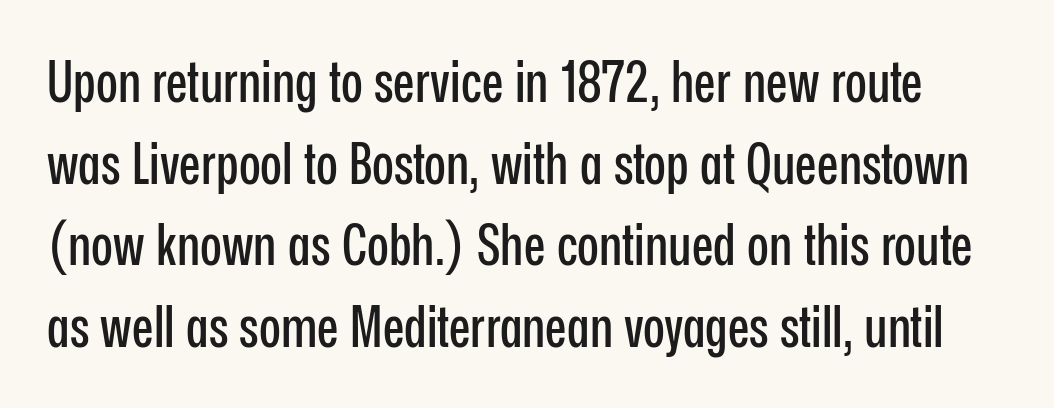
Type without underlining. The lines sit at an ordinary, default distance from one another. Type style note: lacks serifs. Unlike italic type, these characters show no tilt at all. You could not count columns in this text — the font is proportionally spaced.
